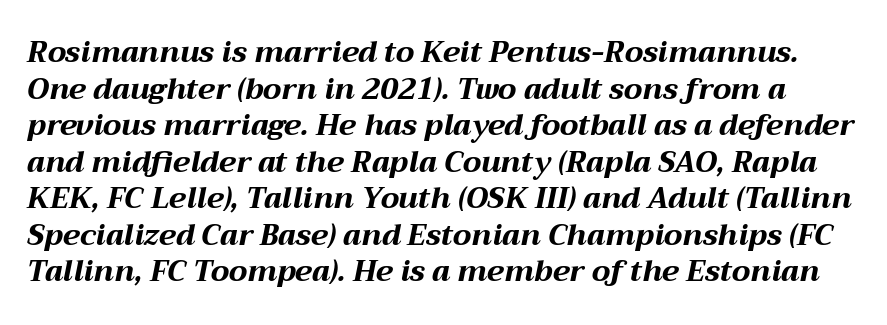
Varying glyph widths throughout — classic text-font behaviour. The rendering uses a bold face; every stroke is thick and dark. Style check: oblique. The space directly below the letters is spotless.
